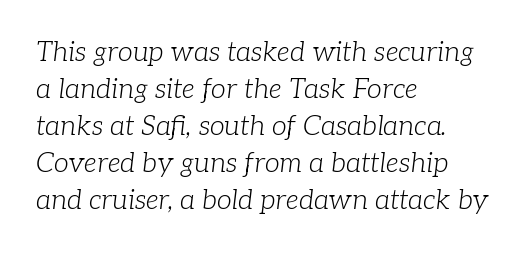
Q: Is the text bold? A: No.
Q: Is the text italic (slanted)? A: Yes, it leans right by about 7 degrees.
Q: Is the text underlined? A: No.
Q: How is the paragraph aligned? A: Left-aligned.
Q: Is the spacing between letters normal or unusually wide? A: Normal.
Q: Is the spacing between lines tight, normal or loose? A: Normal.
